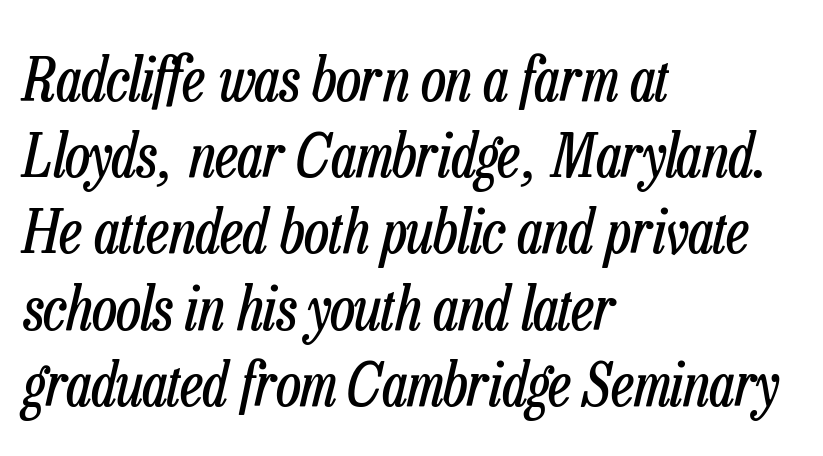
Q: Is the text bold? A: No.
Q: Is the text italic (slanted)? A: Yes, it leans right by about 13 degrees.
Q: Is the text underlined? A: No.
Q: How is the paragraph aligned? A: Left-aligned.
Q: Is the spacing between letters normal or unusually wide? A: Normal.
Q: Is the spacing between lines tight, normal or loose? A: Normal.
Q: Width (condensed, normal, or wide)? A: Condensed.
Q: Stroke contrast? A: Low.
Q: x-height? A: Medium.
Q: Monospaced? A: No.
